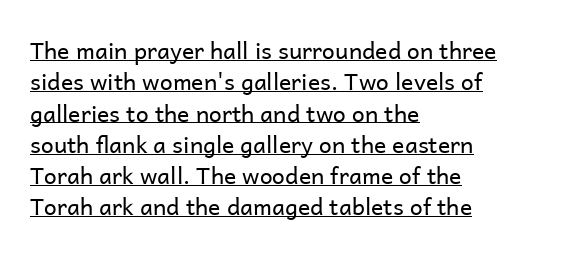
Q: Is the text bold? A: No.
Q: Is the text italic (slanted)? A: No, it is upright.
Q: Is the text underlined? A: Yes.
Q: How is the paragraph aligned? A: Left-aligned.
Q: Is the spacing between letters normal or unusually wide? A: Normal.
Q: Is the spacing between lines tight, normal or loose? A: Normal.
